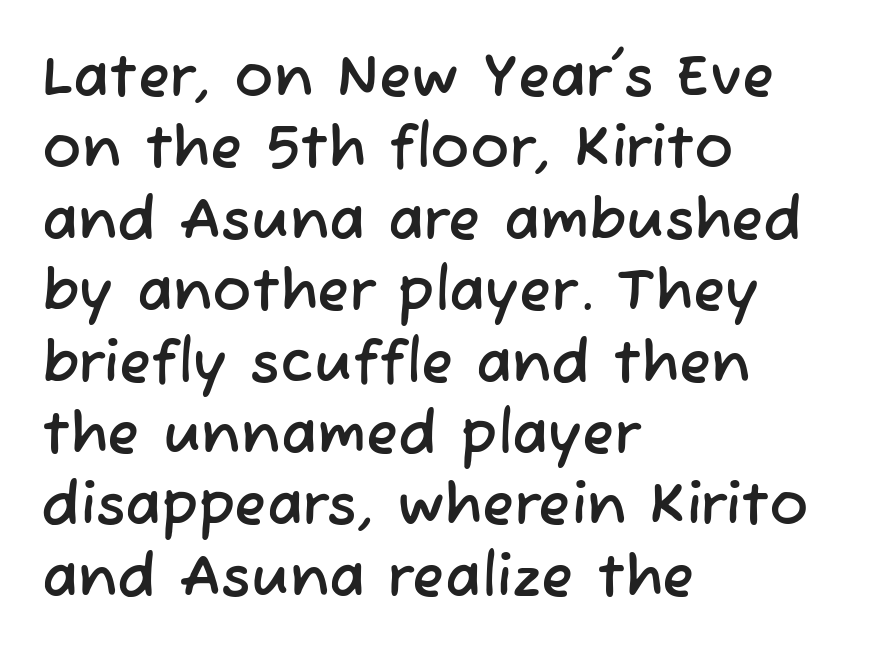
{"serif": "no", "width": "normal", "stroke_contrast": "low", "x_height": "medium", "monospaced": "no", "underline": "no", "align": "left", "line_spacing_ratio": 1.21, "letter_spacing": "normal", "letter_spacing_em": 0.0, "glyph_px": 59}
